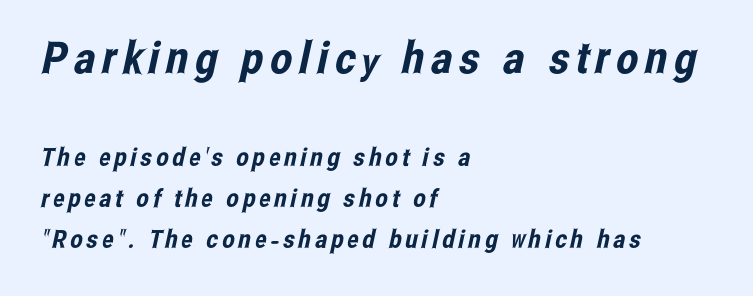
{"serif": "no", "width": "condensed", "stroke_contrast": "low", "x_height": "medium", "monospaced": "no", "underline": "no", "align": "left", "line_spacing": "normal", "line_spacing_ratio": 1.64, "larger_block": "first", "size_ratio": 1.76, "glyph_px": 44}
